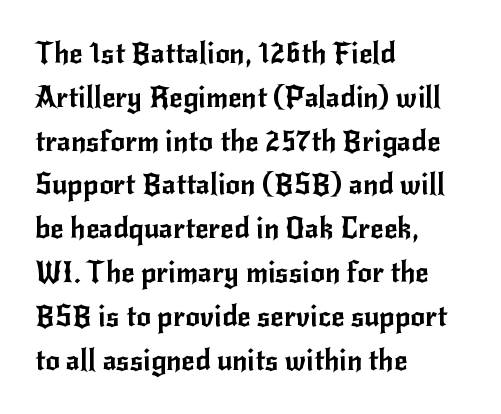
The image shows 29 px sans-serif type, upright; set left-aligned, normal line spacing (1.51x), normal letter spacing, not underlined; low stroke contrast and a small x-height.
